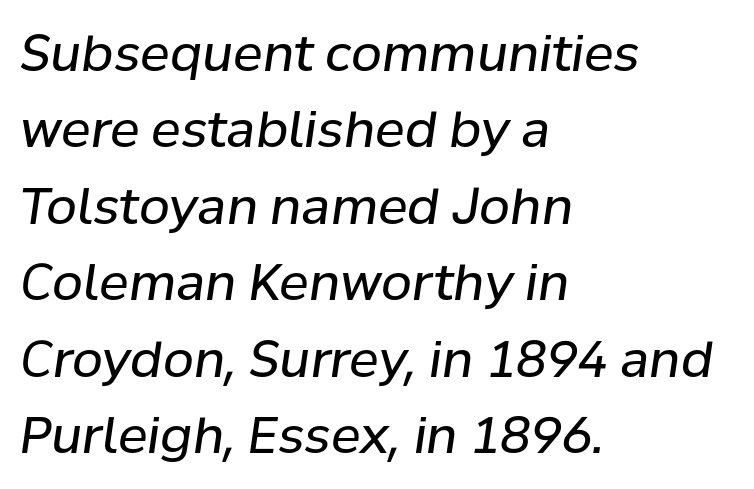
Q: Is the text bold? A: No.
Q: Is the text italic (slanted)? A: Yes, it leans right by about 8 degrees.
Q: Is the text underlined? A: No.
Q: How is the paragraph aligned? A: Left-aligned.
Q: Is the spacing between letters normal or unusually wide? A: Normal.
Q: Is the spacing between lines tight, normal or loose? A: Normal.
Q: Width (condensed, normal, or wide)? A: Normal.
Q: Stroke contrast? A: Low.
Q: x-height? A: Medium.
Q: Monospaced? A: No.
